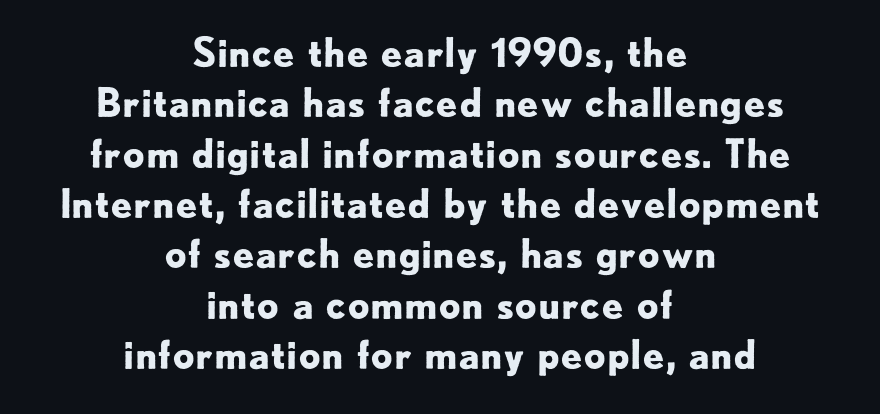
The image shows 39 px bold sans-serif type, upright; set centered, normal line spacing (1.29x), normal letter spacing, not underlined; low stroke contrast and a small x-height.
